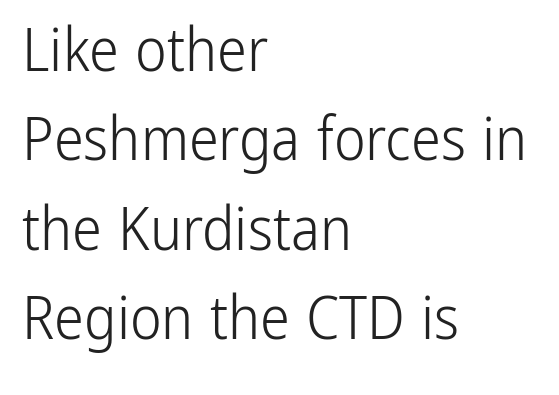
The image shows 60 px light, condensed sans-serif type, upright; set left-aligned, normal line spacing (1.49x), normal letter spacing, not underlined; low stroke contrast and a medium x-height.
